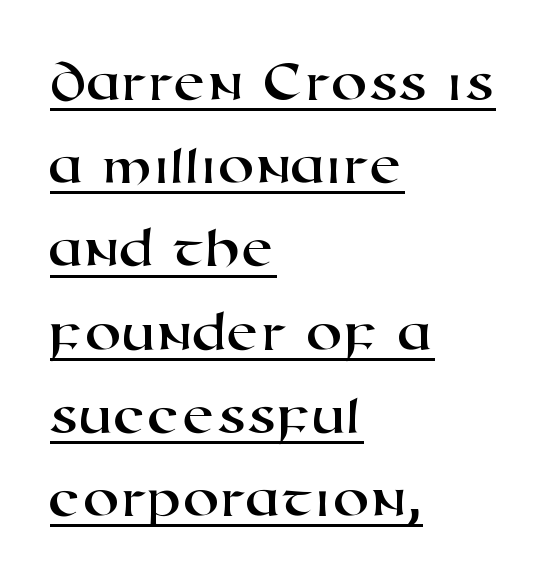
Q: Is the typeface a serif or a sans-serif typeface? A: Sans-serif.
Q: Is the text underlined? A: Yes.
Q: How is the paragraph aligned? A: Left-aligned.
Q: Is the spacing between letters normal or unusually wide? A: Normal.
Q: Is the spacing between lines tight, normal or loose? A: Normal.
Q: Width (condensed, normal, or wide)? A: Wide.
Q: Stroke contrast? A: High.
Q: x-height? A: Medium.
Q: Monospaced? A: No.
